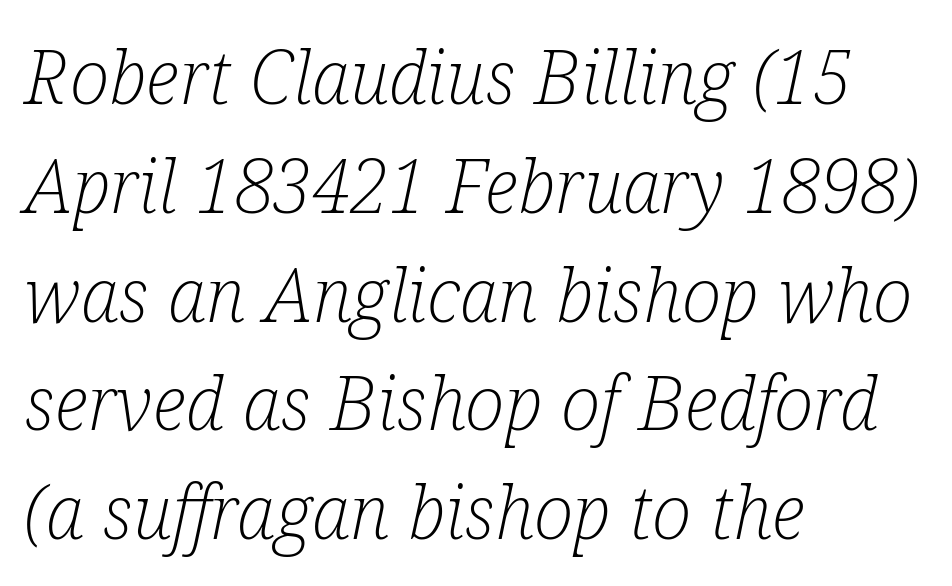
Q: Is the text bold? A: No.
Q: Is the text italic (slanted)? A: Yes, it leans right by about 12 degrees.
Q: Is the typeface a serif or a sans-serif typeface? A: Serif.
Q: Is the text underlined? A: No.
Q: How is the paragraph aligned? A: Left-aligned.
Q: Is the spacing between letters normal or unusually wide? A: Normal.
Q: Is the spacing between lines tight, normal or loose? A: Normal.
Q: Width (condensed, normal, or wide)? A: Condensed.
Q: Stroke contrast? A: Low.
Q: x-height? A: Medium.
Q: Monospaced? A: No.
